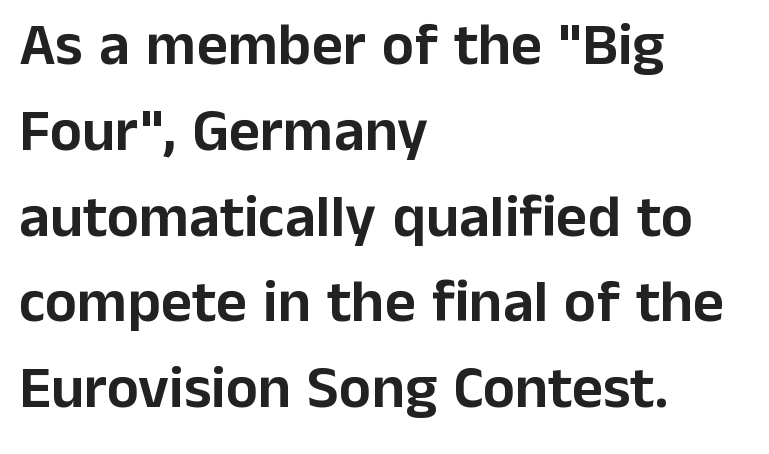
Q: Is the text italic (slanted)? A: No, it is upright.
Q: Is the typeface a serif or a sans-serif typeface? A: Sans-serif.
Q: Is the text underlined? A: No.
Q: How is the paragraph aligned? A: Left-aligned.
Q: Is the spacing between letters normal or unusually wide? A: Normal.
Q: Is the spacing between lines tight, normal or loose? A: Normal.
Q: Width (condensed, normal, or wide)? A: Normal.
Q: Stroke contrast? A: Low.
Q: x-height? A: Medium.
Q: Monospaced? A: No.
